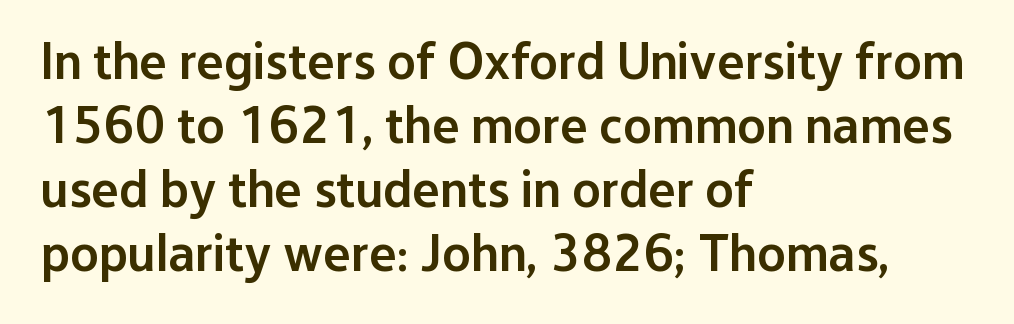
{"serif": "no", "italic": "no", "bold": "semi", "weight": "semibold", "width": "normal", "stroke_contrast": "low", "x_height": "medium", "monospaced": "no", "underline": "no", "align": "left", "line_spacing_ratio": 1.23, "letter_spacing": "normal", "letter_spacing_em": 0.0, "glyph_px": 52}
